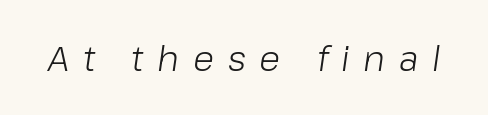
The image shows 35 px light type, italic (leaning right); set unusually wide letter spacing (+0.39 em), not underlined; low stroke contrast and a medium x-height.
